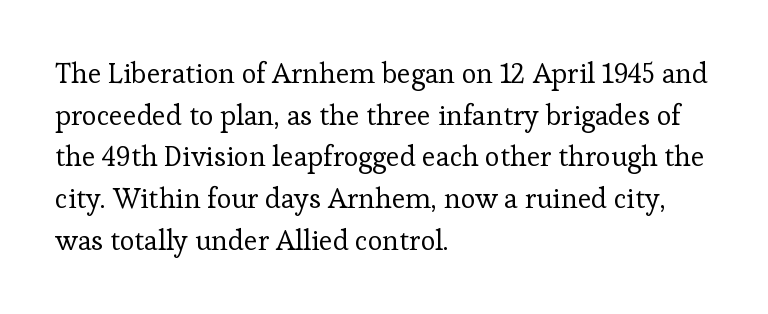
The image shows 28 px regular-weight serif type, upright; set left-aligned, normal line spacing (1.49x), normal letter spacing, not underlined; low stroke contrast and a medium x-height.
